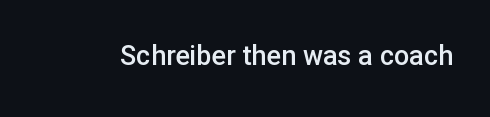
Honestly, the letter spacing is just normal — you wouldn't notice it. Only glyphs here, with clear space below each row. The typography opts for an upright posture over an oblique one. Set as a demibold, roughly 600 on the weight scale.
